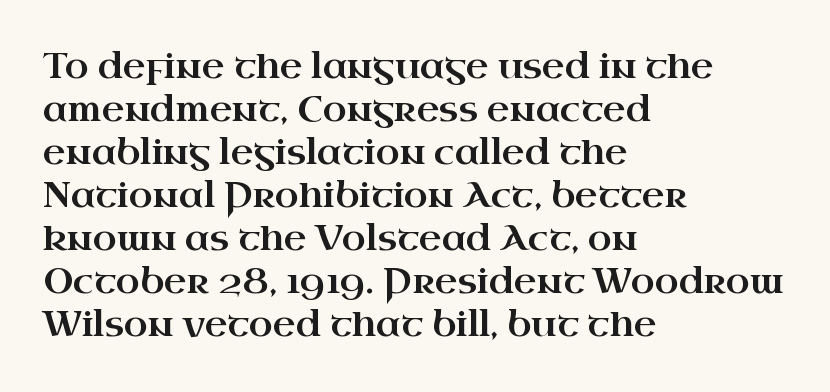
The passage shown has conventional tracking throughout. Rendered with straight, roman letterforms. Left-aligned paragraph, ragged on the right. The type family on display is of the serif kind. Has an underline been added? It has not. Do the characters align in a grid? No, the font is proportional.
